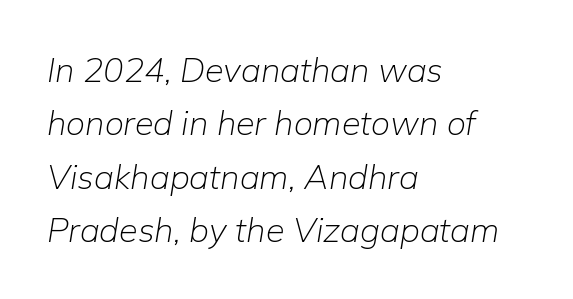
The image shows 34 px light type, italic (leaning right); set left-aligned, normal line spacing (1.57x), normal letter spacing, not underlined; low stroke contrast and a medium x-height.
